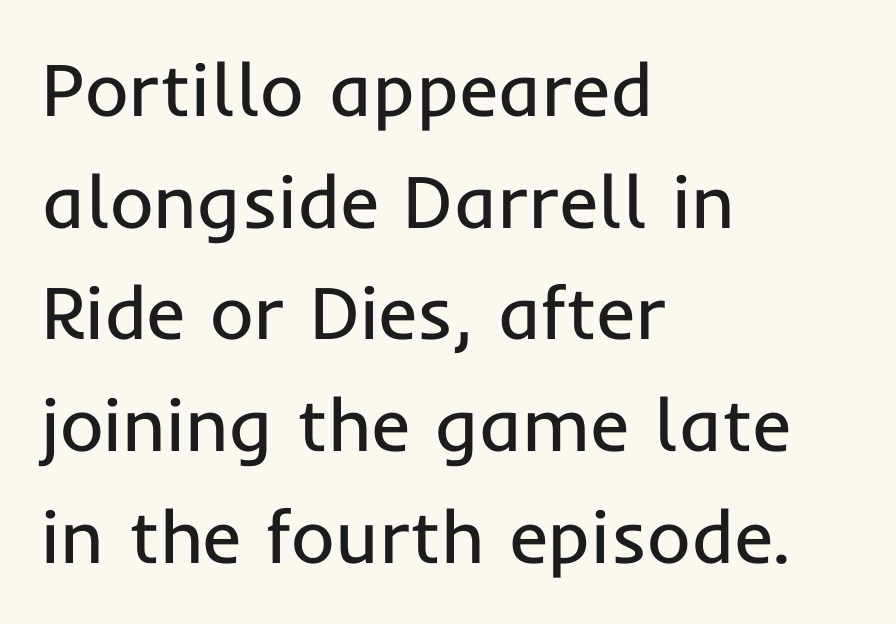
The image shows 75 px regular-weight sans-serif type, upright; set left-aligned, normal line spacing (1.49x), normal letter spacing, not underlined; low stroke contrast and a medium x-height.
